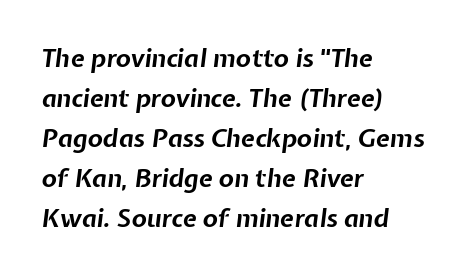
Q: Is the text bold? A: Yes.
Q: Is the text italic (slanted)? A: Yes, it leans right by about 7 degrees.
Q: Is the text underlined? A: No.
Q: How is the paragraph aligned? A: Left-aligned.
Q: Is the spacing between letters normal or unusually wide? A: Normal.
Q: Is the spacing between lines tight, normal or loose? A: Normal.
